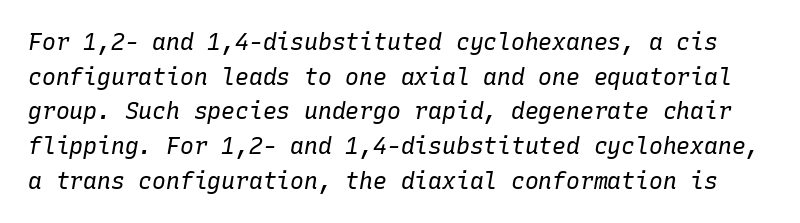
The image shows 23 px text type, italic (leaning right); set normal line spacing (1.51x), normal letter spacing, not underlined.
